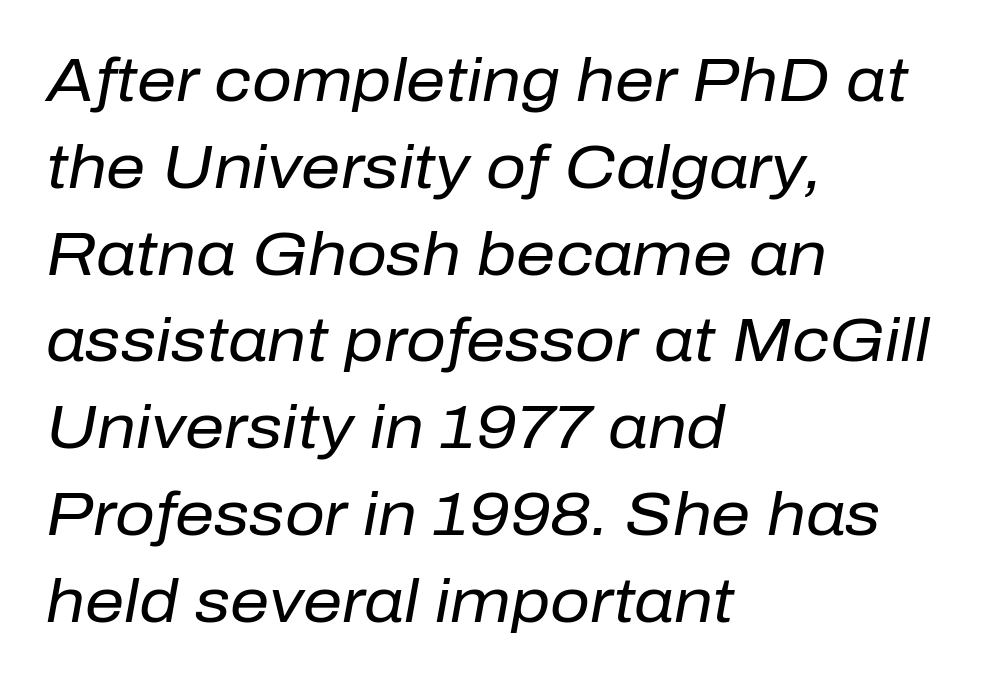
A clean baseline with only descenders dipping below it. The setting favours the left margin, as ordinary paragraphs usually do. Compared with typical paragraphs, the rows here are spaced about the same. Does extra space separate the letters? No, they use regular spacing.
